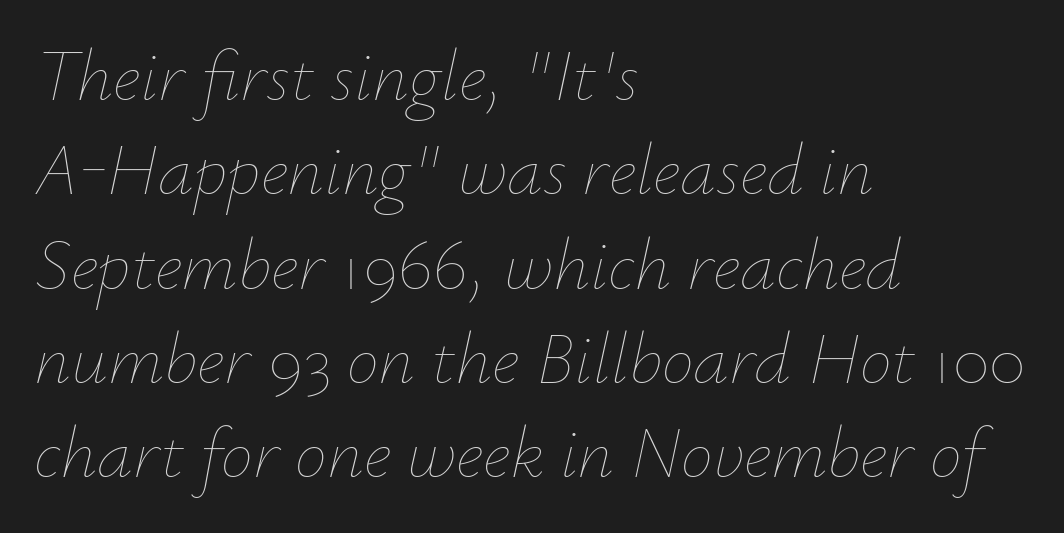
Q: Is the text bold? A: No.
Q: Is the text italic (slanted)? A: Yes, it leans right by about 12 degrees.
Q: Is the text underlined? A: No.
Q: How is the paragraph aligned? A: Left-aligned.
Q: Is the spacing between letters normal or unusually wide? A: Normal.
Q: Is the spacing between lines tight, normal or loose? A: Normal.
Q: Width (condensed, normal, or wide)? A: Normal.
Q: Stroke contrast? A: Low.
Q: x-height? A: Small.
Q: Monospaced? A: No.
